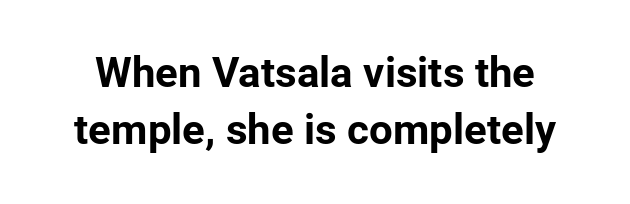
Q: Is the text bold? A: Yes.
Q: Is the text italic (slanted)? A: No, it is upright.
Q: Is the typeface a serif or a sans-serif typeface? A: Sans-serif.
Q: Is the text underlined? A: No.
Q: Is the spacing between letters normal or unusually wide? A: Normal.
Q: Is the spacing between lines tight, normal or loose? A: Normal.
Q: Width (condensed, normal, or wide)? A: Normal.
Q: Stroke contrast? A: Low.
Q: x-height? A: Medium.
Q: Monospaced? A: No.
